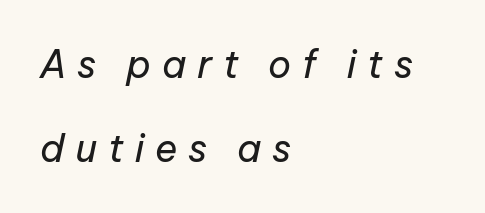
Successive baselines arrive slowly, with a big drop between each. Posture: slanted. No chunkiness to these letters — they're not bold. Loose tracking; the words dissolve into strings of separated letters. Just letters on the line, the space beneath them empty. Layout note: lines flush left.
